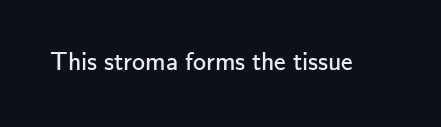
Q: Is the text bold? A: No.
Q: Is the text italic (slanted)? A: No, it is upright.
Q: Is the text underlined? A: No.
Q: Is the spacing between letters normal or unusually wide? A: Normal.
